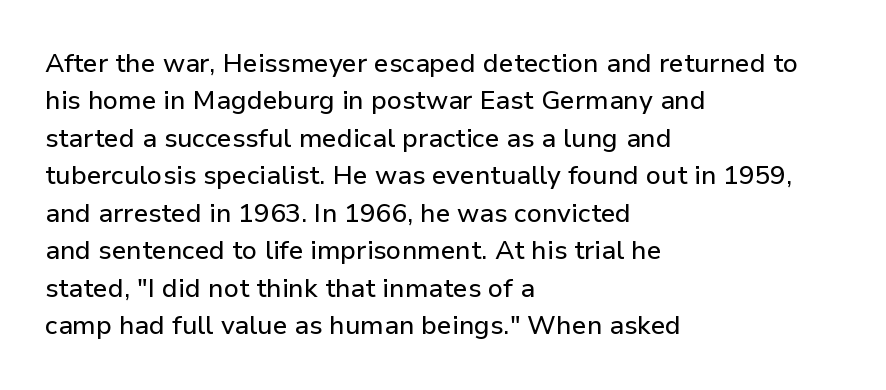
A typesetter would call this zero additional tracking. The string is rendered with underlining switched off. Reading down the block, your eye returns to a fixed left position each line. The lines sit at an ordinary, default distance from one another.
